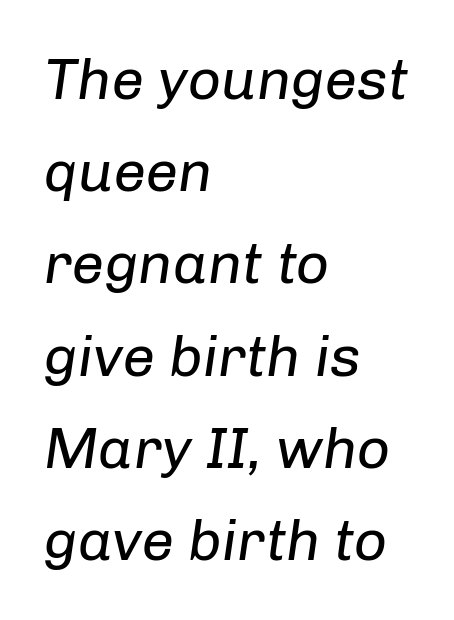
Reading down the block, your eye returns to a fixed left position each line. The letterforms sit at book weight or below. The glyphs are unaccompanied by any horizontal stroke below them. Characters follow at the spacing the type designer built in.
